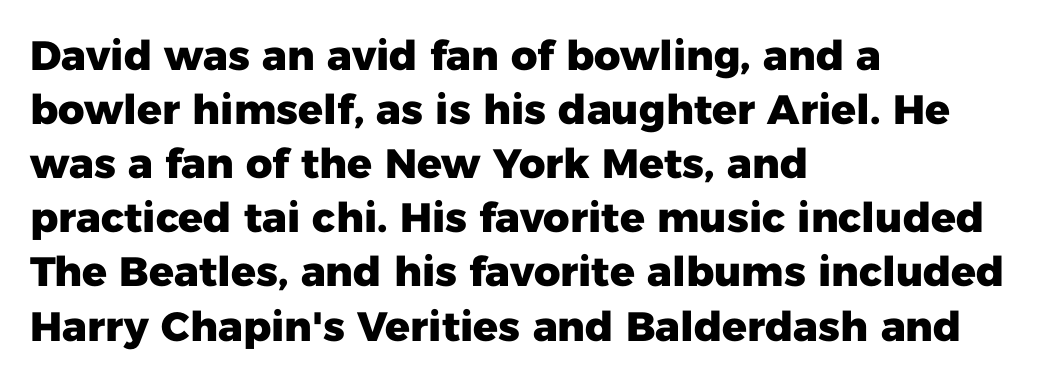
{"serif": "no", "italic": "no", "bold": "yes", "weight": "heavy", "width": "normal", "stroke_contrast": "low", "x_height": "medium", "monospaced": "no", "underline": "no", "align": "left", "line_spacing": "normal", "line_spacing_ratio": 1.32, "letter_spacing": "normal", "letter_spacing_em": 0.0, "glyph_px": 41}
